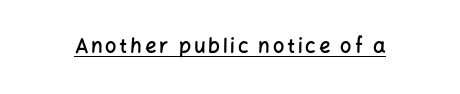
The image shows 20 px text type, upright; set underlined.
